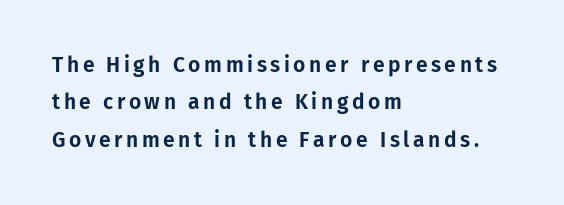
Q: Is the text italic (slanted)? A: No, it is upright.
Q: Is the text underlined? A: No.
Q: How is the paragraph aligned? A: Left-aligned.
